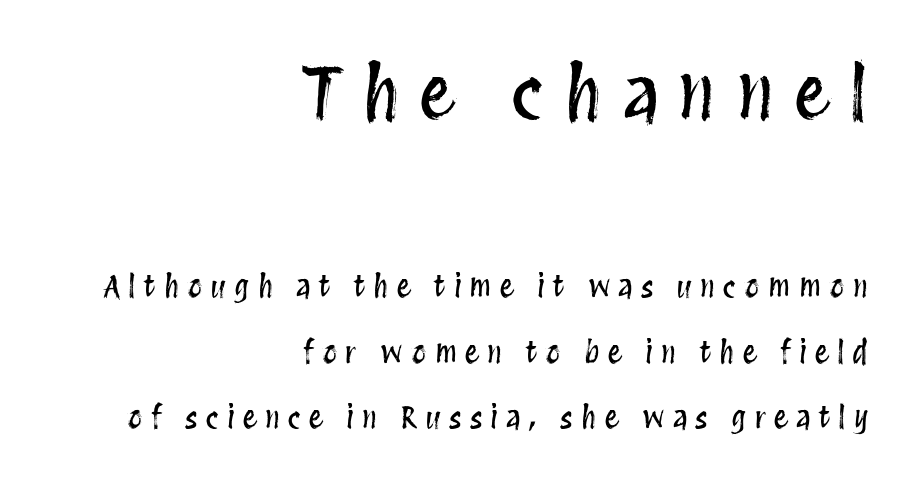
Q: Is the text italic (slanted)? A: No, it is upright.
Q: Is the text underlined? A: No.
Q: How is the paragraph aligned? A: Right-aligned.
Q: Is the spacing between letters normal or unusually wide? A: Unusually wide.
Q: Is the spacing between lines tight, normal or loose? A: Loose.
Q: Which block of text is set in a larger size, the first (top) or the second (bottom)? A: The first (top) one.
Q: Width (condensed, normal, or wide)? A: Condensed.
Q: Stroke contrast? A: Medium.
Q: x-height? A: Large.
Q: Monospaced? A: No.
